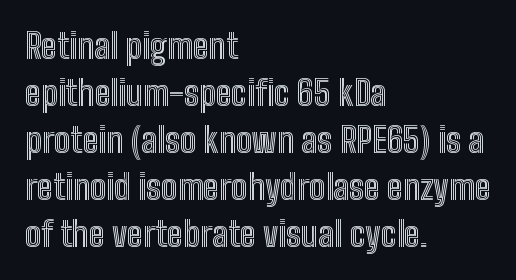
The image shows 34 px condensed type, upright; set left-aligned, normal line spacing (1.38x), normal letter spacing, not underlined; a medium x-height.
